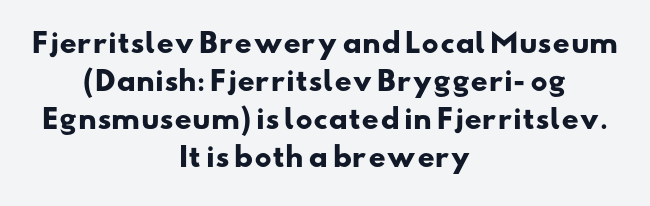
The image shows 27 px bold type; set centered, normal line spacing (1.41x), normal letter spacing, not underlined.
